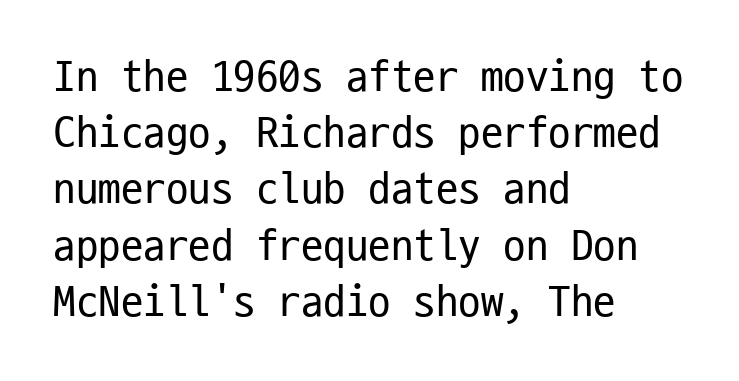
Lines of text with bare space underneath. The specimen reads as upright at a glance. Vertically, the passage feels balanced, rows spaced as you'd expect. In terms of letterform style, serifs are entirely absent. Spacing verdict: monospaced, one width for all characters.
